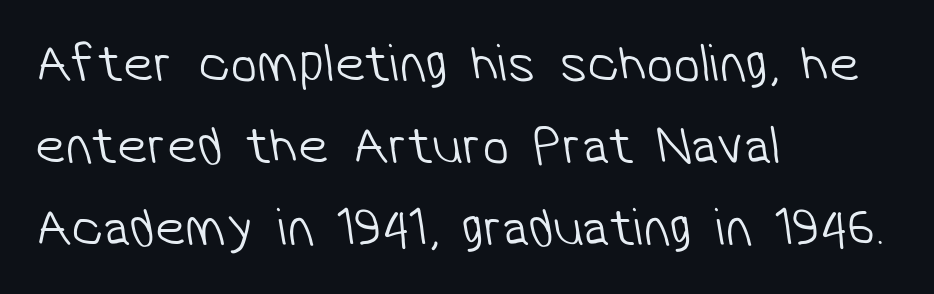
The image shows 54 px light sans-serif type; set left-aligned, normal line spacing (1.52x), normal letter spacing, not underlined; low stroke contrast and a medium x-height.
